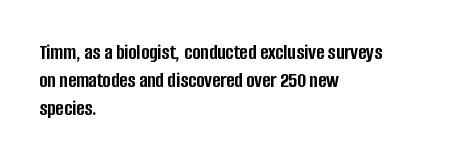
The image shows 22 px bold type, upright; set left-aligned, normal line spacing (1.28x), normal letter spacing, not underlined.
